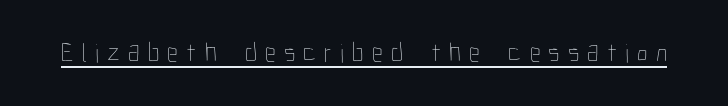
The passage shown is underscored from start to finish. A typesetter would mark this as roman, not italic. Between one letter and the next there's a generous, obvious gap. Weight: regular or lighter.
